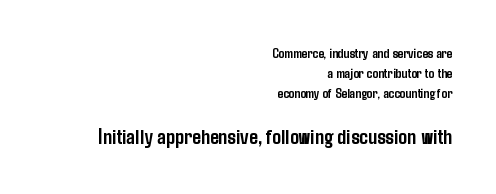
{"italic": "no", "bold": "yes", "underline": "no", "align": "right", "line_spacing": "normal", "line_spacing_ratio": 1.44, "letter_spacing": "normal", "letter_spacing_em": 0.0, "larger_block": "second", "size_ratio": 1.57, "glyph_px": 22}
